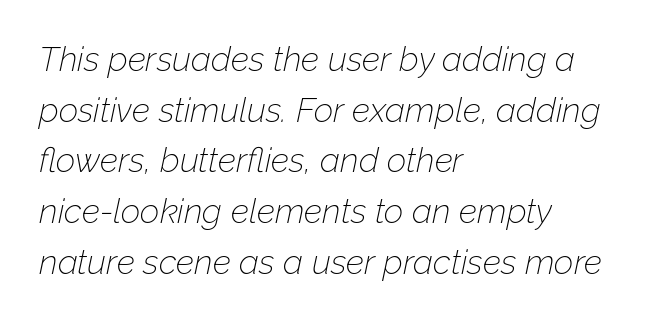
Q: Is the text bold? A: No.
Q: Is the text italic (slanted)? A: Yes, it leans right by about 12 degrees.
Q: Is the text underlined? A: No.
Q: How is the paragraph aligned? A: Left-aligned.
Q: Is the spacing between letters normal or unusually wide? A: Normal.
Q: Is the spacing between lines tight, normal or loose? A: Normal.
Q: Width (condensed, normal, or wide)? A: Normal.
Q: Stroke contrast? A: Low.
Q: x-height? A: Medium.
Q: Monospaced? A: No.
